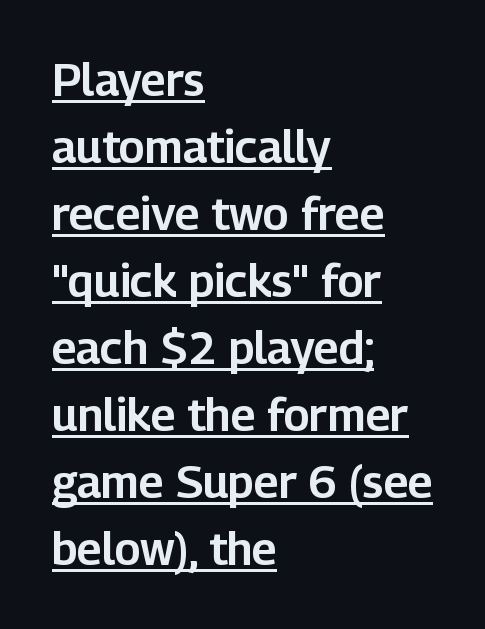
Q: Is the text italic (slanted)? A: No, it is upright.
Q: Is the typeface a serif or a sans-serif typeface? A: Sans-serif.
Q: Is the text underlined? A: Yes.
Q: How is the paragraph aligned? A: Left-aligned.
Q: Is the spacing between letters normal or unusually wide? A: Normal.
Q: Is the spacing between lines tight, normal or loose? A: Normal.
Q: Width (condensed, normal, or wide)? A: Normal.
Q: Stroke contrast? A: Low.
Q: x-height? A: Medium.
Q: Monospaced? A: No.
